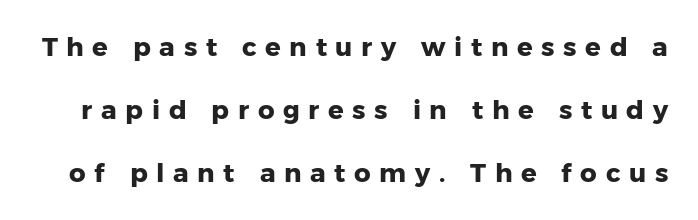
The image shows 26 px bold type, upright; set loose line spacing (2.43x), unusually wide letter spacing (+0.33 em), not underlined.
